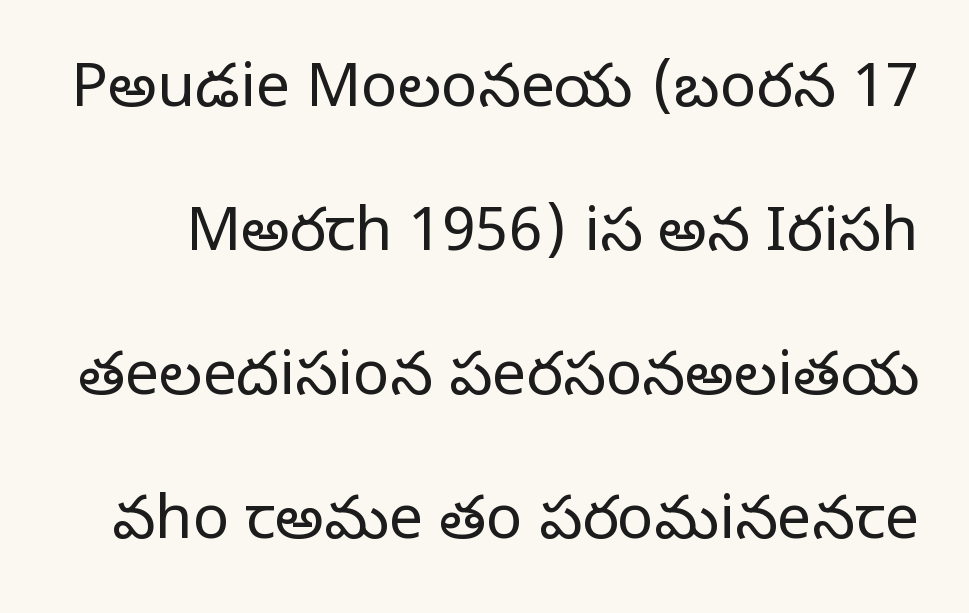
The image shows 61 px regular-weight serif type, upright; set loose line spacing (2.36x), normal letter spacing, not underlined; low stroke contrast and a large x-height.
